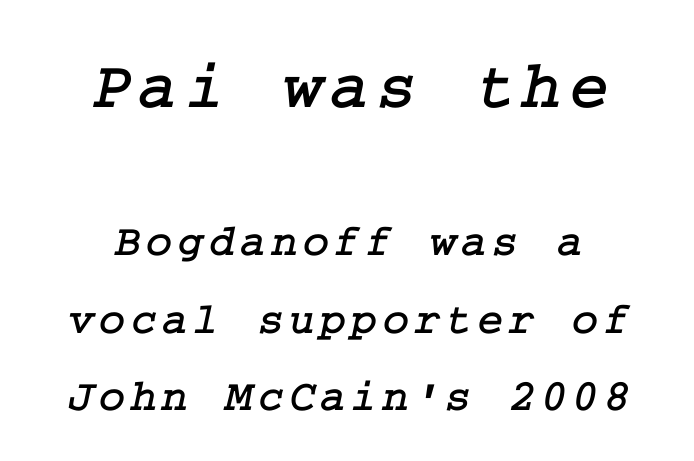
Q: Is the typeface a serif or a sans-serif typeface? A: Serif.
Q: Is the text underlined? A: No.
Q: How is the paragraph aligned? A: Centered.
Q: Which block of text is set in a larger size, the first (top) or the second (bottom)? A: The first (top) one.
Q: Width (condensed, normal, or wide)? A: Normal.
Q: Stroke contrast? A: Low.
Q: x-height? A: Medium.
